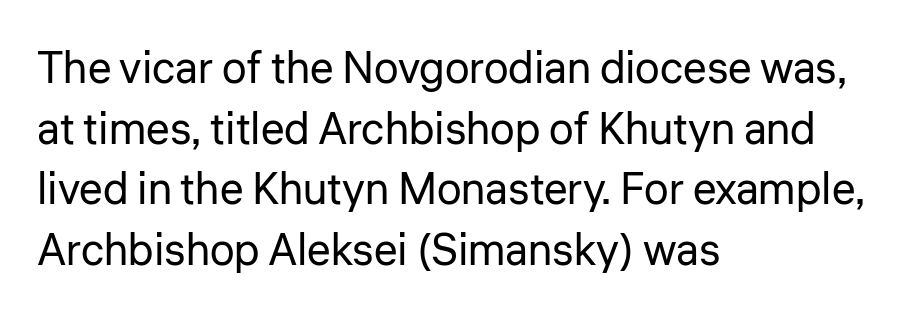
The image shows 44 px regular-weight sans-serif type, upright; set left-aligned, normal line spacing (1.38x), normal letter spacing, not underlined; low stroke contrast and a medium x-height.
